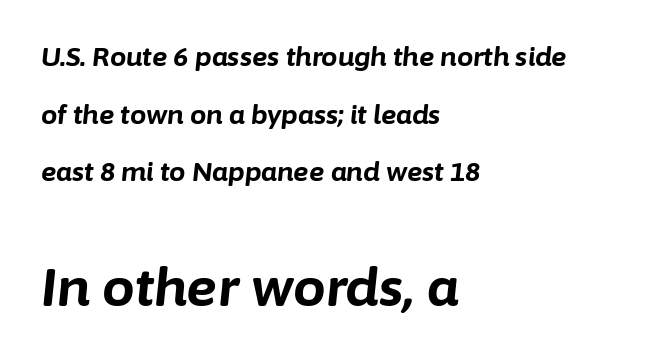
Q: Is the text bold? A: Yes.
Q: Is the text italic (slanted)? A: Yes, it leans right by about 6 degrees.
Q: Is the text underlined? A: No.
Q: How is the paragraph aligned? A: Left-aligned.
Q: Is the spacing between letters normal or unusually wide? A: Normal.
Q: Is the spacing between lines tight, normal or loose? A: Loose.
Q: Which block of text is set in a larger size, the first (top) or the second (bottom)? A: The second (bottom) one.
Q: Width (condensed, normal, or wide)? A: Normal.
Q: Stroke contrast? A: Low.
Q: x-height? A: Medium.
Q: Monospaced? A: No.
